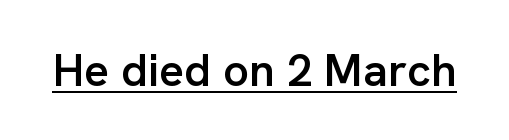
{"serif": "no", "italic": "no", "bold": "semi", "weight": "semibold", "width": "normal", "stroke_contrast": "low", "x_height": "medium", "monospaced": "no", "underline": "yes", "letter_spacing": "normal", "letter_spacing_em": 0.0, "glyph_px": 46}
